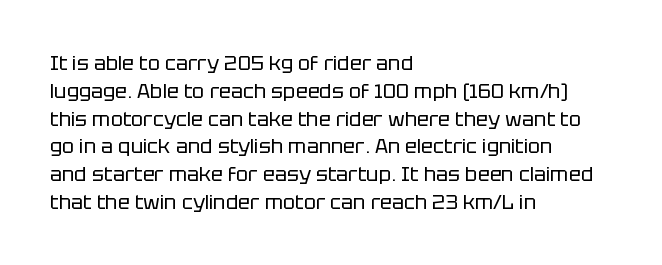
Nothing heavy about these letters — not bold at all. Compared with a centered layout, this one pins lines to the left instead. Spacing between characters is what you'd get straight out of the box. Posture: vertical. Anything drawn beneath the words? Only blank space.
